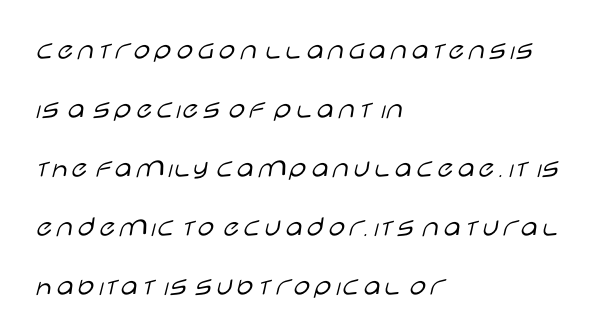
Q: Is the text bold? A: No.
Q: Is the text italic (slanted)? A: Yes.
Q: Is the typeface a serif or a sans-serif typeface? A: Sans-serif.
Q: Is the text underlined? A: No.
Q: How is the paragraph aligned? A: Left-aligned.
Q: Is the spacing between letters normal or unusually wide? A: Normal.
Q: Is the spacing between lines tight, normal or loose? A: Loose.
Q: Width (condensed, normal, or wide)? A: Wide.
Q: Stroke contrast? A: Low.
Q: x-height? A: Large.
Q: Monospaced? A: No.
